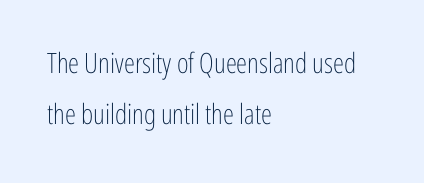
The image shows 28 px light, condensed sans-serif type, upright; set left-aligned, line spacing 1.82x, normal letter spacing, not underlined; low stroke contrast and a medium x-height.
